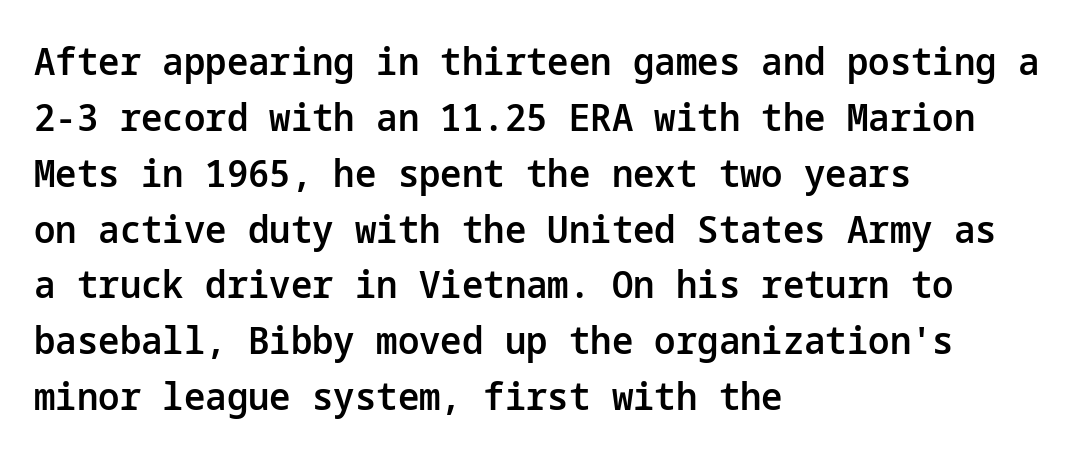
The image shows 38 px semibold sans-serif type, upright; set left-aligned, normal line spacing (1.47x), normal letter spacing, not underlined; low stroke contrast and a medium x-height.
